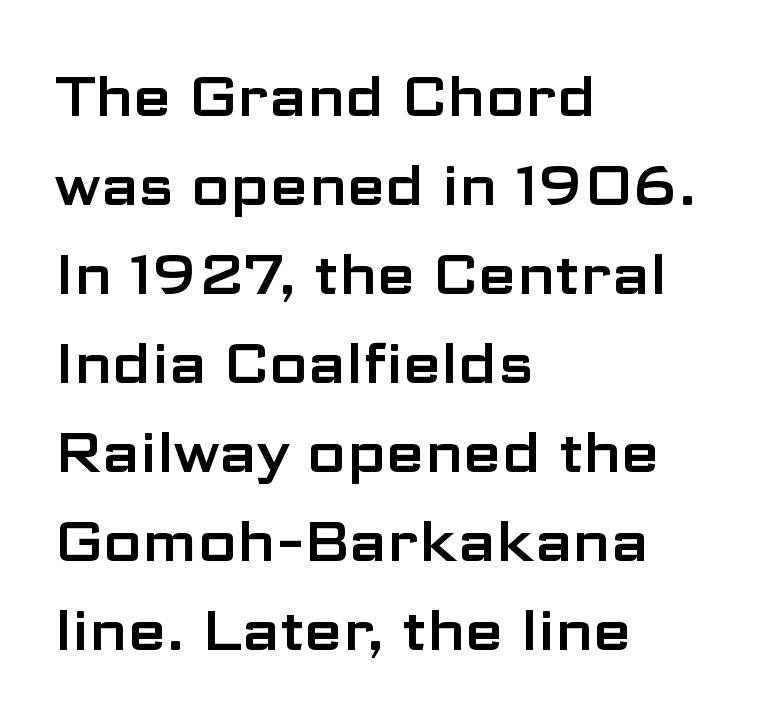
Bare-footed words on every line. Spacing verdict: proportional, widths tailored to each character. Left-aligned paragraph, ragged on the right. Baseline-to-baseline distance is the conventional proportion of letter height. Students, note that the glyphs here touch the page at normal intervals. The text was rendered using a sans face with plain stroke endings.
